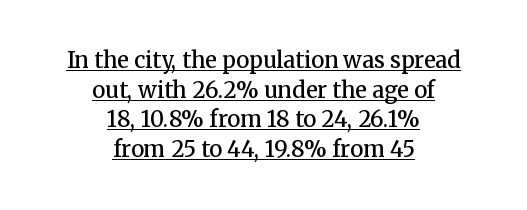
Q: Is the text bold? A: Semi-bold.
Q: Is the text italic (slanted)? A: No, it is upright.
Q: Is the text underlined? A: Yes.
Q: How is the paragraph aligned? A: Centered.
Q: Is the spacing between letters normal or unusually wide? A: Normal.
Q: Is the spacing between lines tight, normal or loose? A: Normal.
